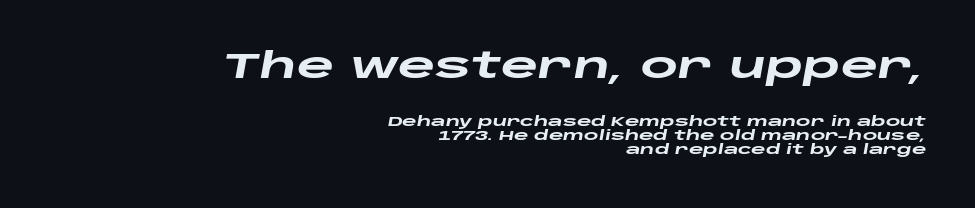
You can tell it's italic because the verticals aren't actually vertical. Line spacing here is tight. Typeset ragged left — the right edge is the straight one. Typographic density is high because the face is bold. The emphasis by scale lands on block number one, above. Clear beneath every line of the passage.
